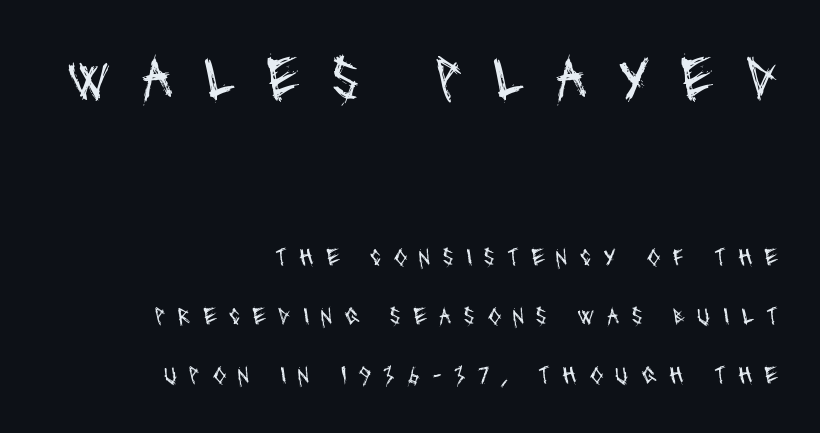
{"serif": "no", "bold": "no", "weight": "regular", "width": "condensed", "stroke_contrast": "medium", "x_height": "large", "monospaced": "no", "underline": "no", "align": "right", "line_spacing": "loose", "line_spacing_ratio": 2.37, "letter_spacing": "wide", "letter_spacing_em": 0.48, "larger_block": "first", "size_ratio": 2.52, "glyph_px": 63}
